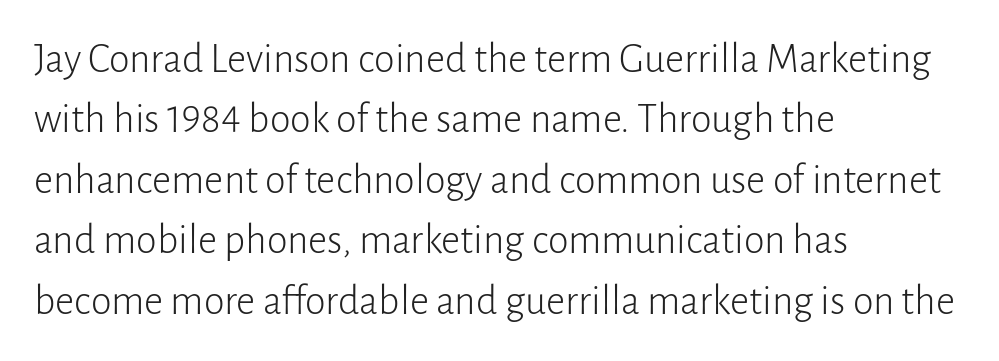
The image shows 42 px light sans-serif type, upright; set left-aligned, normal line spacing (1.44x), normal letter spacing, not underlined; low stroke contrast and a medium x-height.
